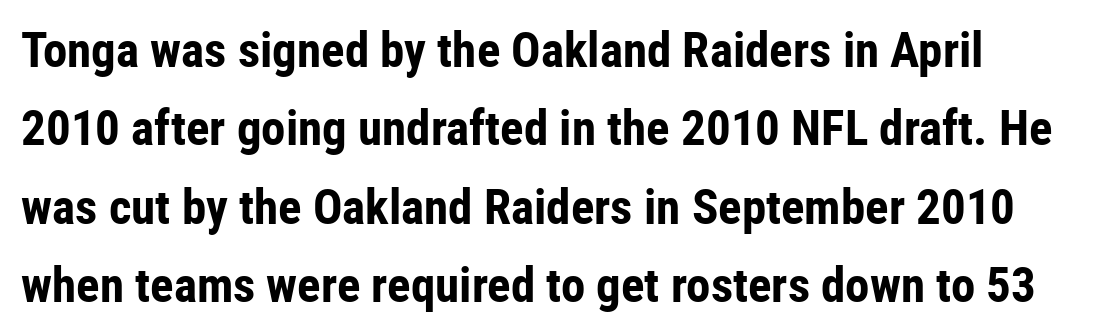
The image shows 49 px bold, condensed sans-serif type, upright; set normal line spacing (1.6x), normal letter spacing, not underlined; low stroke contrast and a medium x-height.
